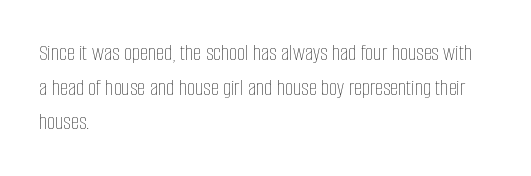
{"italic": "no", "bold": "no", "underline": "no", "align": "left", "line_spacing": "normal", "line_spacing_ratio": 1.51, "letter_spacing": "normal", "letter_spacing_em": 0.0, "glyph_px": 23}
